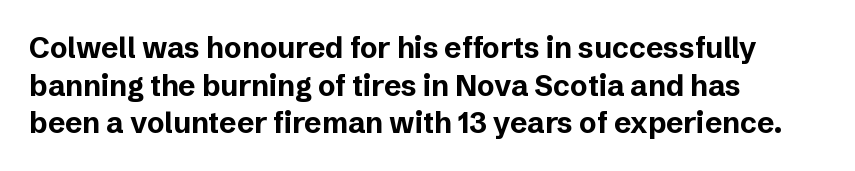
The image shows 29 px bold sans-serif type, upright; set left-aligned, normal line spacing (1.3x), normal letter spacing, not underlined; low stroke contrast and a medium x-height.
